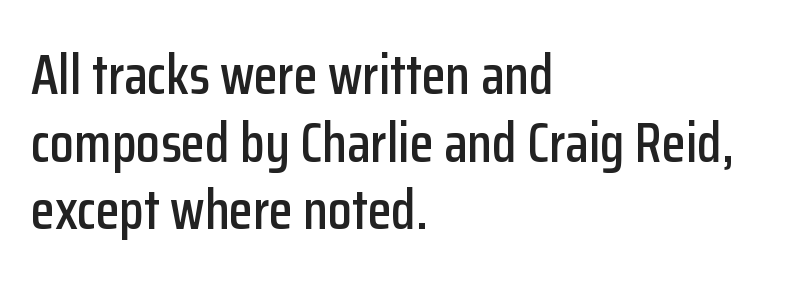
Clear beneath every line of the passage. Proportional: the letters do not fall into vertical columns. Serifs: no, the terminals of the letterforms are clean. The specimen reads as upright at a glance. The letters sit at their default tracking, neither squeezed nor spread. The typesetter chose a ragged-right arrangement here.
